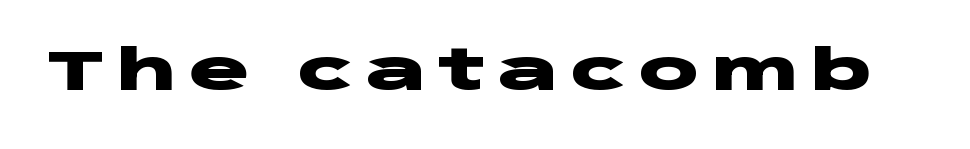
{"serif": "no", "italic": "no", "bold": "yes", "weight": "heavy", "width": "wide", "stroke_contrast": "low", "x_height": "large", "monospaced": "no", "underline": "no", "letter_spacing": "wide", "letter_spacing_em": 0.22, "glyph_px": 56}
